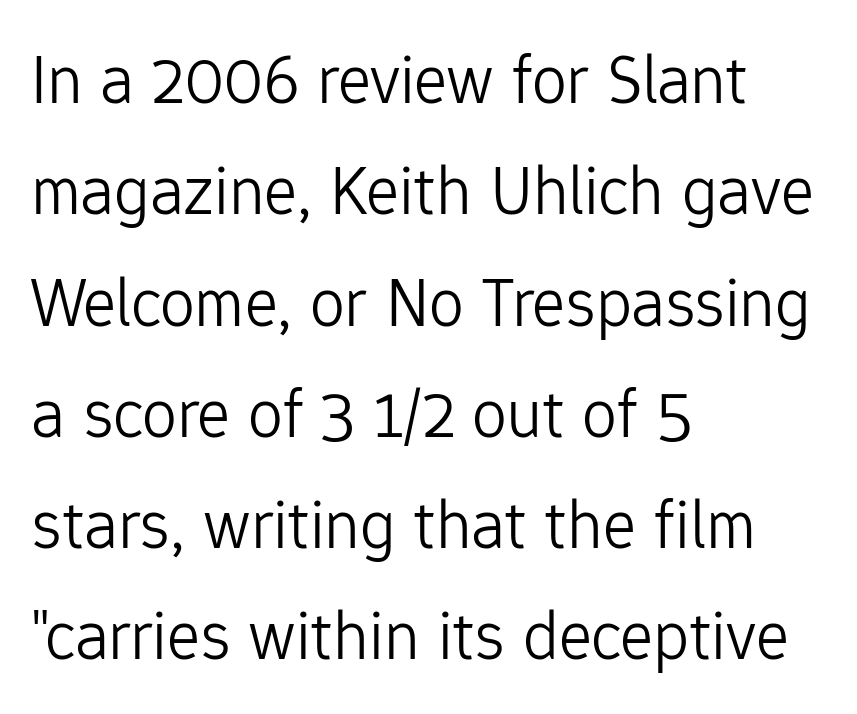
Q: Is the text bold? A: No.
Q: Is the text italic (slanted)? A: No, it is upright.
Q: Is the typeface a serif or a sans-serif typeface? A: Sans-serif.
Q: Is the text underlined? A: No.
Q: How is the paragraph aligned? A: Left-aligned.
Q: Is the spacing between letters normal or unusually wide? A: Normal.
Q: Is the spacing between lines tight, normal or loose? A: Normal.
Q: Width (condensed, normal, or wide)? A: Normal.
Q: Stroke contrast? A: Low.
Q: x-height? A: Medium.
Q: Monospaced? A: No.
